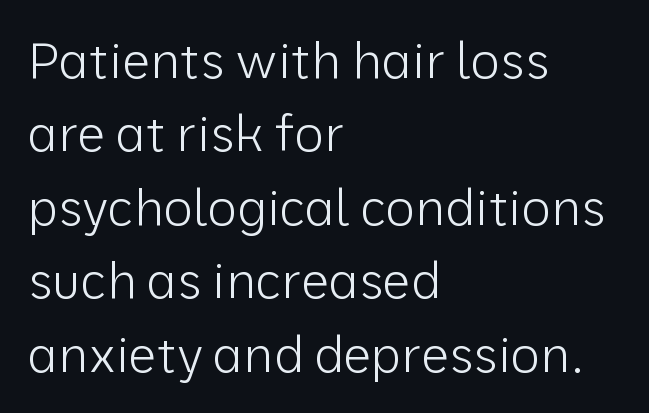
Serif or sans? Sans — the stroke terminals are bare. Letter spacing: default. You could not count columns in this text — the font is proportionally spaced. What's the leading like? Ordinary, nothing unusual.
